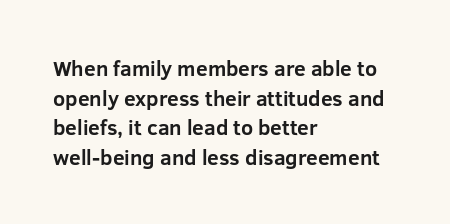
Q: Is the text bold? A: Yes.
Q: Is the text italic (slanted)? A: No, it is upright.
Q: Is the text underlined? A: No.
Q: How is the paragraph aligned? A: Left-aligned.
Q: Is the spacing between letters normal or unusually wide? A: Normal.
Q: Is the spacing between lines tight, normal or loose? A: Normal.
